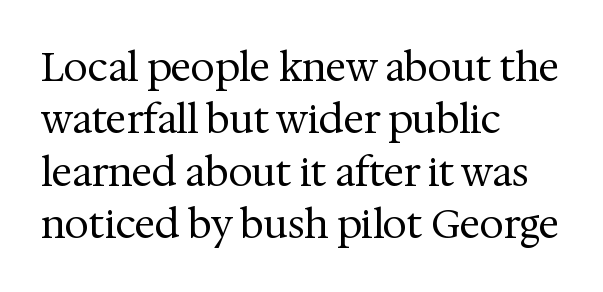
{"serif": "yes", "italic": "no", "bold": "no", "weight": "regular", "width": "normal", "stroke_contrast": "medium", "x_height": "medium", "monospaced": "no", "underline": "no", "align": "left", "line_spacing": "normal", "line_spacing_ratio": 1.34, "letter_spacing": "normal", "letter_spacing_em": 0.0, "glyph_px": 39}
